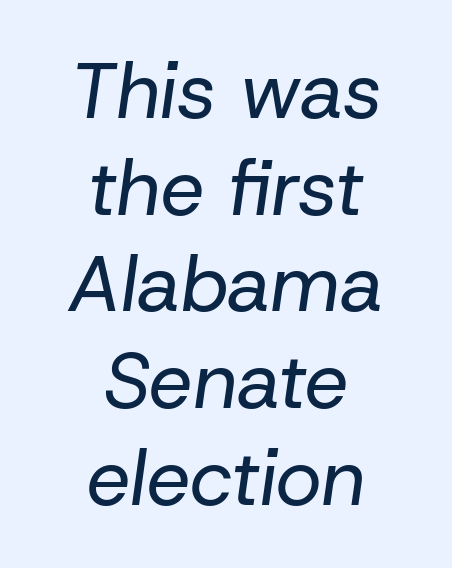
Standard letterfit; no display-style spreading of the glyphs. The letters advance in unequal steps, a hallmark of proportional type. Each line is balanced around a shared central axis. Italic: yes, the glyphs are oblique.
